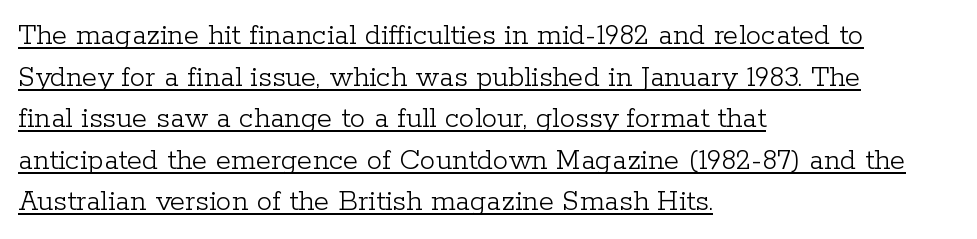
The image shows 31 px light serif type, upright; set left-aligned, normal line spacing (1.34x), normal letter spacing, underlined; low stroke contrast and a medium x-height.
